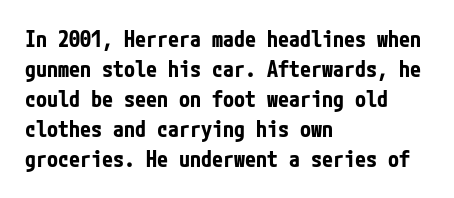
Q: Is the text bold? A: Yes.
Q: Is the text italic (slanted)? A: No, it is upright.
Q: Is the text underlined? A: No.
Q: How is the paragraph aligned? A: Left-aligned.
Q: Is the spacing between letters normal or unusually wide? A: Normal.
Q: Is the spacing between lines tight, normal or loose? A: Normal.
